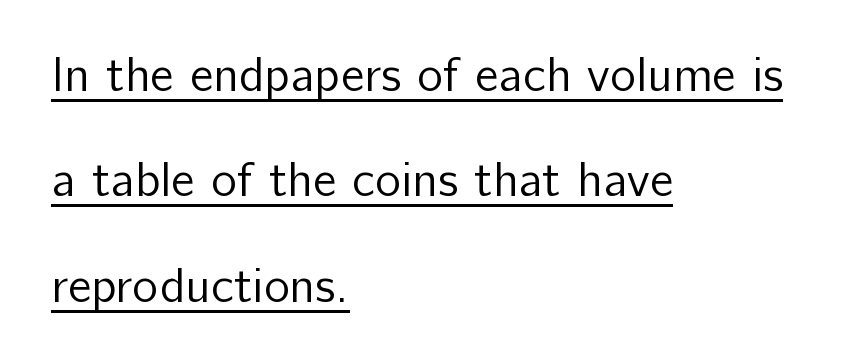
Looks like someone drew a line under every word here. Are there feet on the stems? There aren't — it's a sans. The gaps between neighbouring characters are ordinary and unremarkable. Compared with a centered layout, this one pins lines to the left instead.
